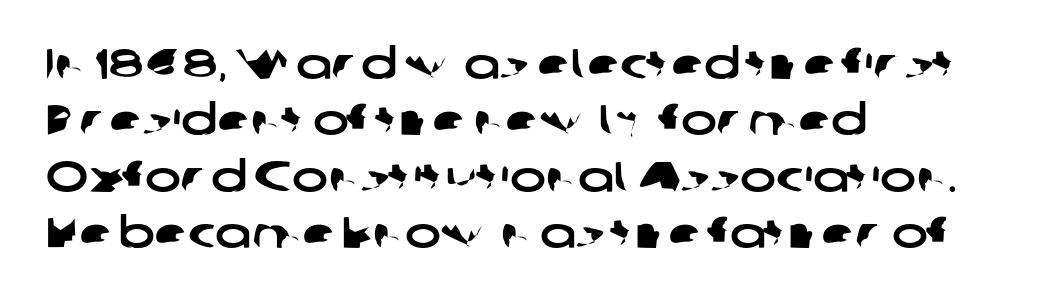
{"serif": "no", "width": "wide", "stroke_contrast": "low", "x_height": "medium", "monospaced": "no", "underline": "no", "align": "left", "line_spacing": "normal", "line_spacing_ratio": 1.31, "letter_spacing": "normal", "letter_spacing_em": 0.0, "glyph_px": 43}
